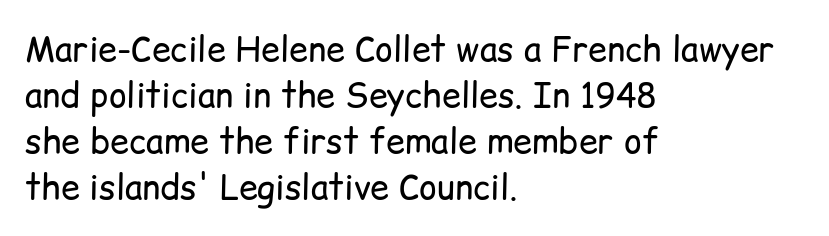
Q: Is the text bold? A: No.
Q: Is the text italic (slanted)? A: No, it is upright.
Q: Is the typeface a serif or a sans-serif typeface? A: Sans-serif.
Q: Is the text underlined? A: No.
Q: How is the paragraph aligned? A: Left-aligned.
Q: Is the spacing between letters normal or unusually wide? A: Normal.
Q: Is the spacing between lines tight, normal or loose? A: Normal.
Q: Width (condensed, normal, or wide)? A: Normal.
Q: Stroke contrast? A: Low.
Q: x-height? A: Medium.
Q: Monospaced? A: No.
